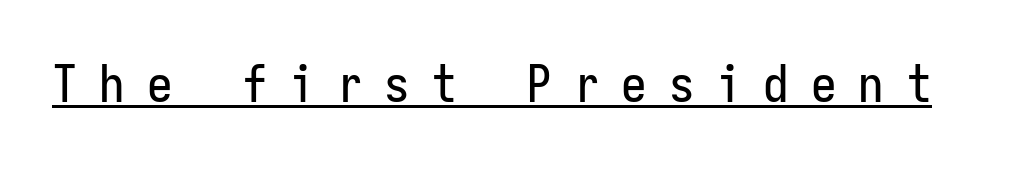
The image shows 51 px condensed sans-serif type, upright, monospaced; set unusually wide letter spacing (+0.43 em), underlined; low stroke contrast and a medium x-height.
